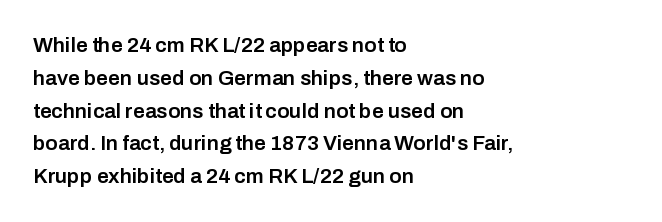
A somewhat darkened texture: the type is semibold rather than bold. Every stem runs plumb, perpendicular to the baseline. No extra tracking has been applied to these lines. A bare baseline throughout the passage. Every row of glyphs begins at an identical x-position on the left. Normally led — the rows are evenly, conventionally spaced.
